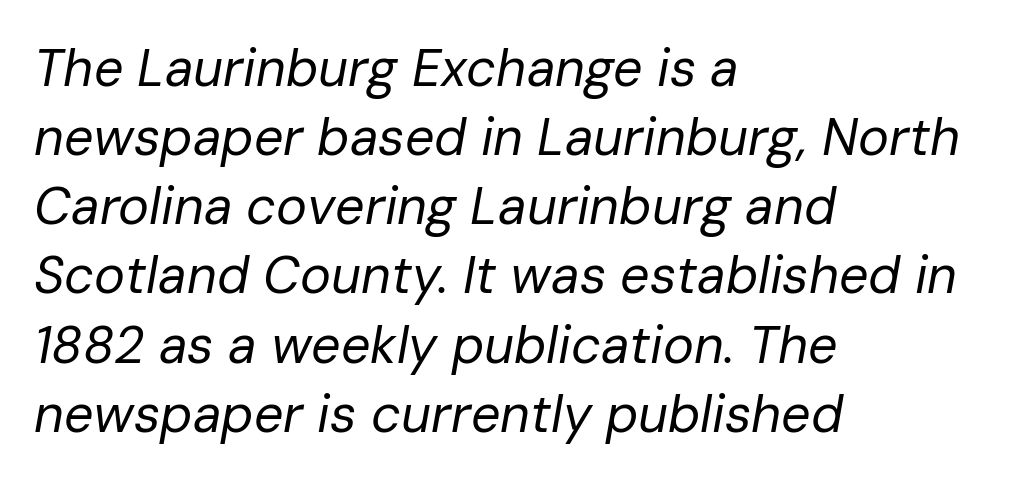
Q: Is the text bold? A: No.
Q: Is the text italic (slanted)? A: Yes, it leans right by about 10 degrees.
Q: Is the text underlined? A: No.
Q: How is the paragraph aligned? A: Left-aligned.
Q: Is the spacing between letters normal or unusually wide? A: Normal.
Q: Is the spacing between lines tight, normal or loose? A: Normal.
Q: Width (condensed, normal, or wide)? A: Normal.
Q: Stroke contrast? A: Low.
Q: x-height? A: Medium.
Q: Monospaced? A: No.
